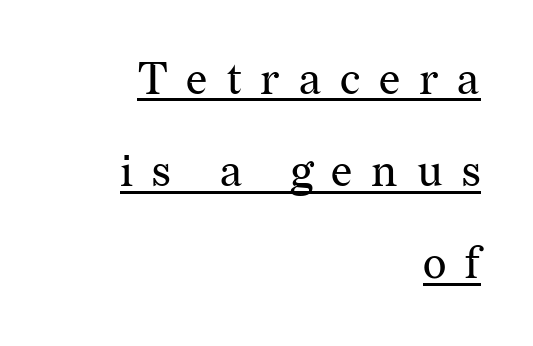
{"serif": "yes", "italic": "no", "bold": "no", "weight": "regular", "width": "normal", "stroke_contrast": "medium", "x_height": "medium", "monospaced": "no", "underline": "yes", "align": "right", "line_spacing": "loose", "line_spacing_ratio": 2.05, "letter_spacing": "wide", "letter_spacing_em": 0.42, "glyph_px": 45}
